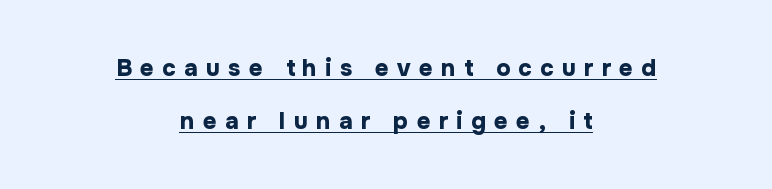
Ordinary non-slanted type is in use. Substantial extra tracking has been applied to these lines. This rendering uses center alignment, leaving both contours irregular but symmetric. Successive baselines arrive slowly, with a big drop between each. Looks like someone drew a line under every word here.
